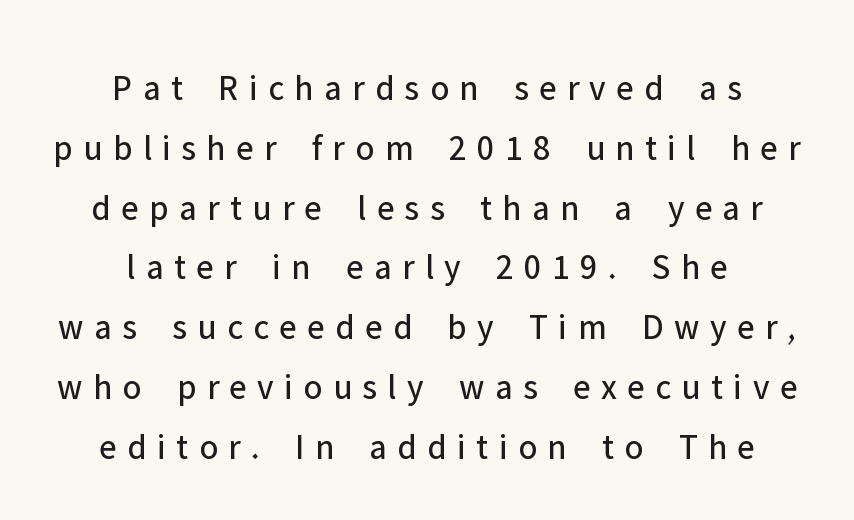
The strip under each line holds only bare page. No feet cap the strokes, marking this as sans-serif type. The lettering stays uniformly vertical, giving the passage a roman look. Notice how descenders clear the ascenders below comfortably — that's standard leading. A typesetter would call this proportional, since set widths differ per character. Short note: letters widely spaced.
